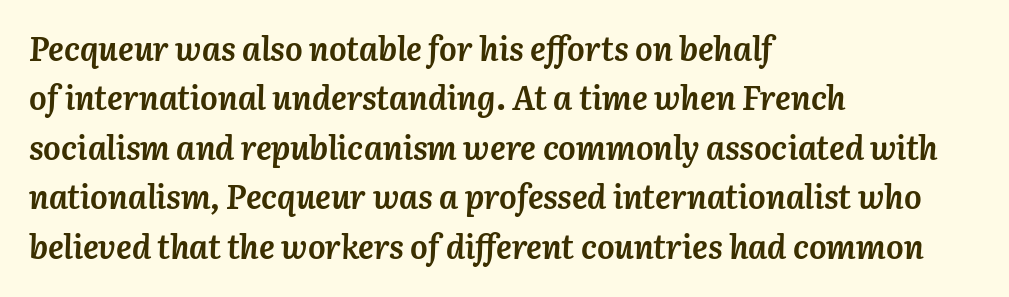
Q: Is the text bold? A: Yes.
Q: Is the text italic (slanted)? A: Yes, it leans right by about 3 degrees.
Q: Is the text underlined? A: No.
Q: How is the paragraph aligned? A: Left-aligned.
Q: Is the spacing between letters normal or unusually wide? A: Normal.
Q: Is the spacing between lines tight, normal or loose? A: Normal.
Q: Width (condensed, normal, or wide)? A: Normal.
Q: Stroke contrast? A: Medium.
Q: x-height? A: Medium.
Q: Monospaced? A: No.
